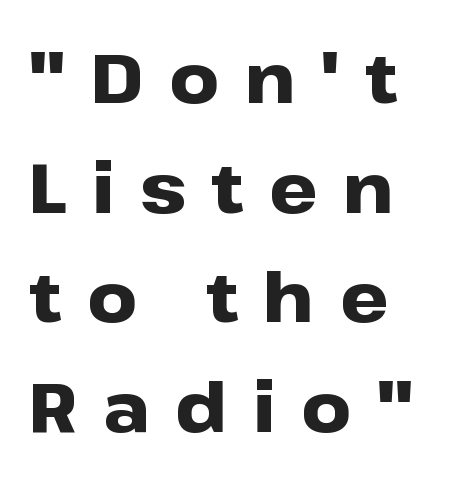
The image shows 69 px heavy, wide sans-serif type, upright; set left-aligned, normal line spacing (1.59x), unusually wide letter spacing (+0.37 em), not underlined; low stroke contrast and a medium x-height.
